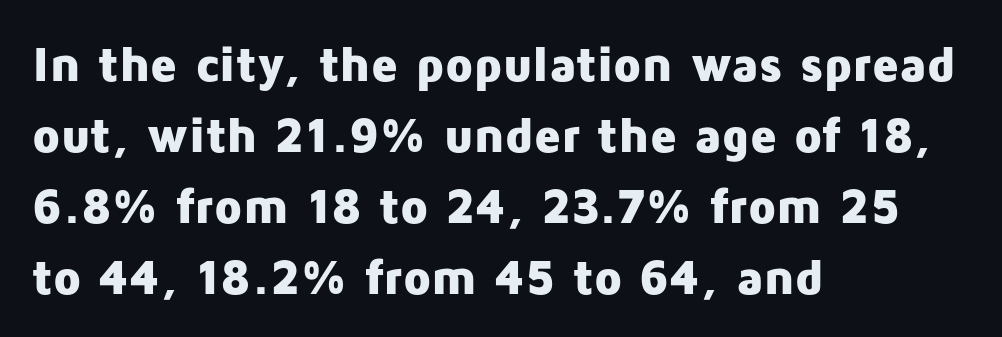
Q: Is the text bold? A: Yes.
Q: Is the text italic (slanted)? A: No, it is upright.
Q: Is the typeface a serif or a sans-serif typeface? A: Sans-serif.
Q: Is the text underlined? A: No.
Q: How is the paragraph aligned? A: Left-aligned.
Q: Is the spacing between letters normal or unusually wide? A: Normal.
Q: Is the spacing between lines tight, normal or loose? A: Normal.
Q: Width (condensed, normal, or wide)? A: Normal.
Q: Stroke contrast? A: Low.
Q: x-height? A: Medium.
Q: Monospaced? A: No.
